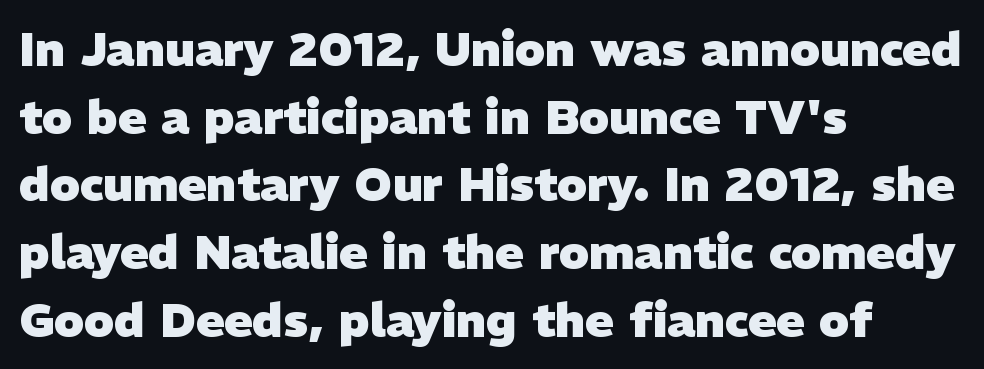
Q: Is the text bold? A: Yes.
Q: Is the typeface a serif or a sans-serif typeface? A: Sans-serif.
Q: Is the text underlined? A: No.
Q: How is the paragraph aligned? A: Left-aligned.
Q: Is the spacing between letters normal or unusually wide? A: Normal.
Q: Is the spacing between lines tight, normal or loose? A: Normal.
Q: Width (condensed, normal, or wide)? A: Normal.
Q: Stroke contrast? A: Low.
Q: x-height? A: Medium.
Q: Monospaced? A: No.
